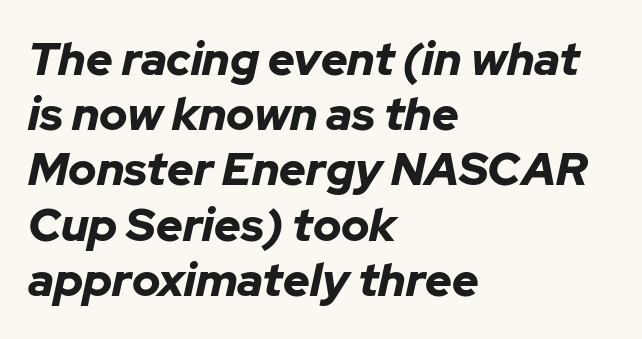
The image shows 46 px bold type, italic (leaning right); set left-aligned, line spacing 1.2x, normal letter spacing, not underlined; low stroke contrast and a medium x-height.
